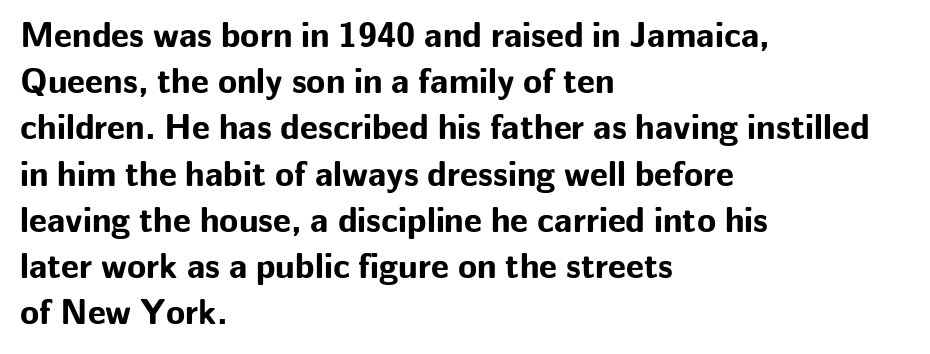
{"serif": "no", "italic": "no", "bold": "yes", "weight": "bold", "width": "normal", "stroke_contrast": "low", "x_height": "medium", "monospaced": "no", "underline": "no", "align": "left", "line_spacing": "normal", "line_spacing_ratio": 1.32, "letter_spacing": "normal", "letter_spacing_em": 0.0, "glyph_px": 35}
